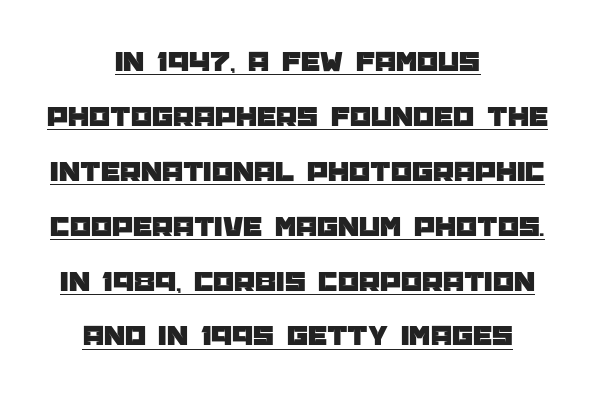
The image shows 30 px sans-serif type, upright; set centered, line spacing 1.83x, normal letter spacing, underlined; low stroke contrast and a large x-height.
